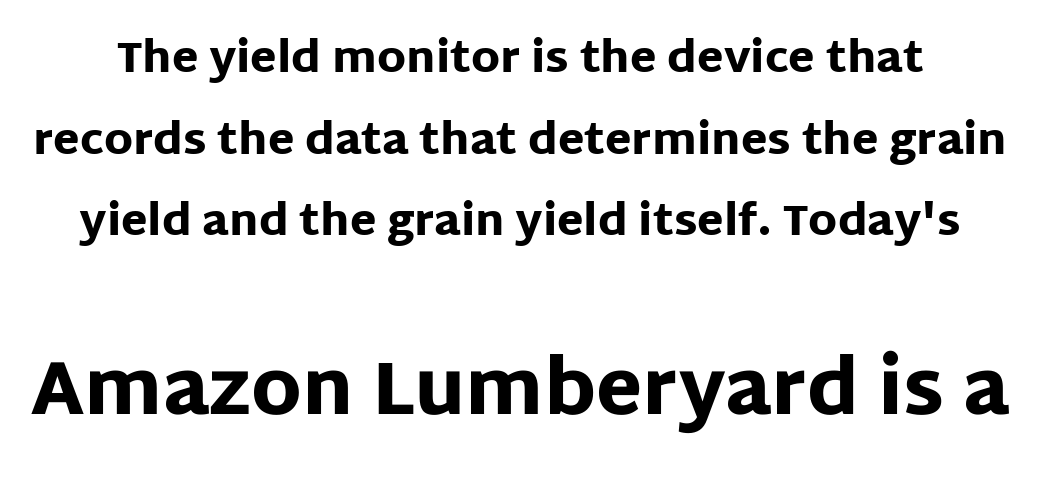
{"serif": "no", "italic": "no", "bold": "yes", "weight": "heavy", "width": "normal", "stroke_contrast": "low", "x_height": "large", "monospaced": "no", "underline": "no", "line_spacing": "loose", "line_spacing_ratio": 1.9, "letter_spacing": "normal", "letter_spacing_em": 0.0, "larger_block": "second", "size_ratio": 1.74, "glyph_px": 75}
